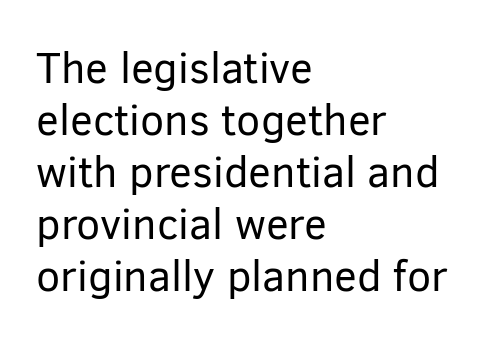
Q: Is the text bold? A: No.
Q: Is the text italic (slanted)? A: No, it is upright.
Q: Is the typeface a serif or a sans-serif typeface? A: Sans-serif.
Q: Is the text underlined? A: No.
Q: How is the paragraph aligned? A: Left-aligned.
Q: Is the spacing between letters normal or unusually wide? A: Normal.
Q: Width (condensed, normal, or wide)? A: Normal.
Q: Stroke contrast? A: Low.
Q: x-height? A: Medium.
Q: Monospaced? A: No.
